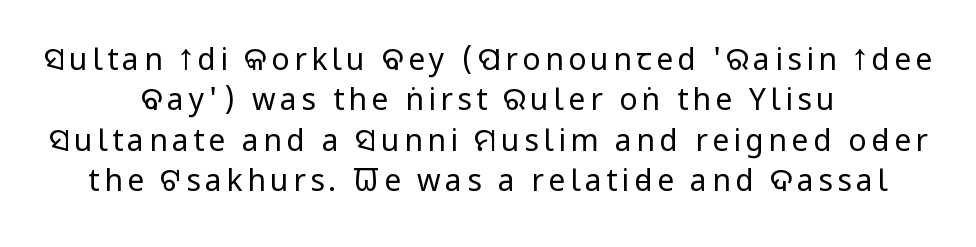
The image shows 30 px regular-weight, condensed sans-serif type, upright; set centered, normal line spacing (1.35x), not underlined; low stroke contrast and a large x-height.
